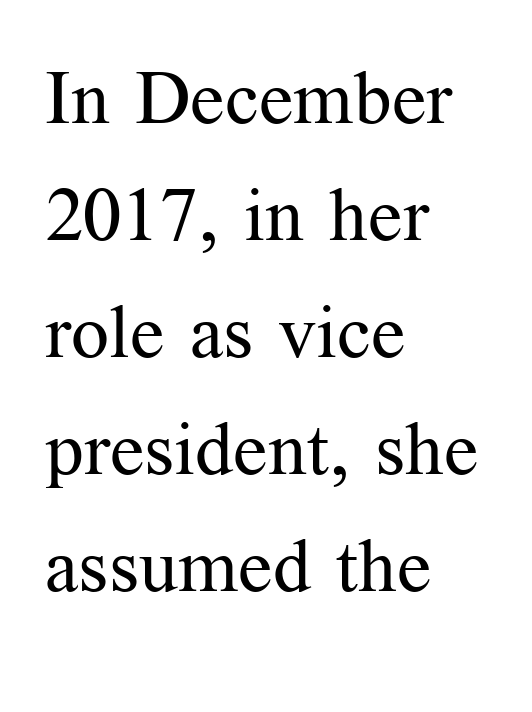
The image shows 75 px regular-weight serif type, upright; set left-aligned, normal line spacing (1.56x), normal letter spacing, not underlined; medium stroke contrast and a medium x-height.
